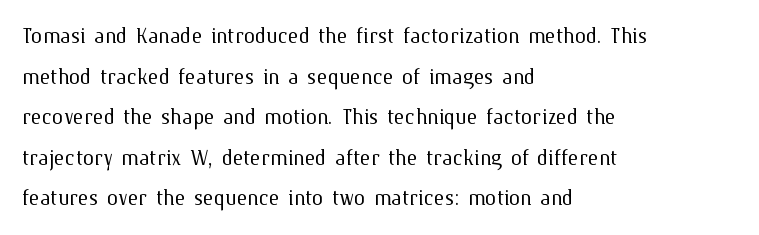
Think standard paragraph weight, or any step lighter than that. Summary of vertical rhythm: regular, with standard interline spacing. Glyph-to-glyph distance matches everyday printed text. Style check: upright. In CSS terms this would be text-align: left. Any mark beneath the type? The region is blank.
